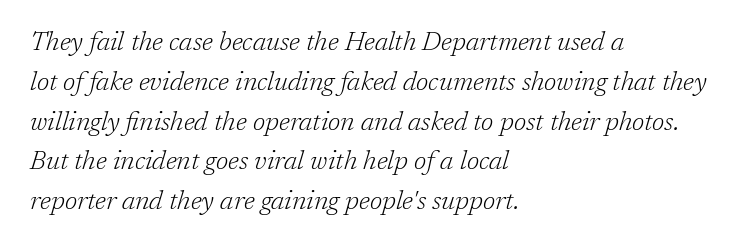
The glyphs look as if they've been sheared to an angle. Here the glyphs are tracked normally, forming tight word shapes. Leading matches the norm, producing a regular column. Any mark beneath the type? The region is blank. Ink coverage per letter is moderate at most. A classic flush-left, rag-right setting is used for this passage.
